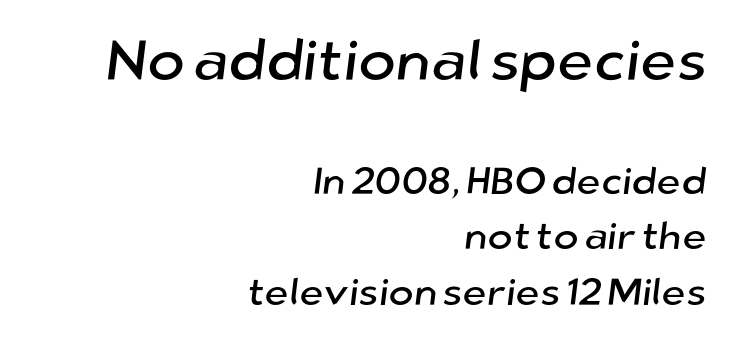
{"serif": "no", "width": "normal", "stroke_contrast": "low", "x_height": "medium", "monospaced": "no", "underline": "no", "align": "right", "line_spacing": "normal", "line_spacing_ratio": 1.46, "letter_spacing": "normal", "letter_spacing_em": 0.0, "larger_block": "first", "size_ratio": 1.5, "glyph_px": 57}
